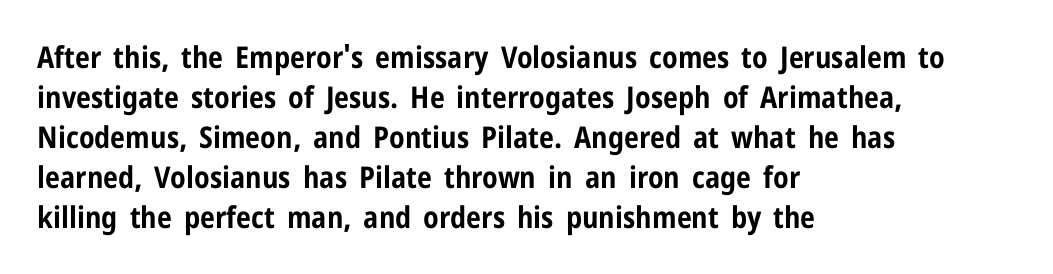
Q: Is the text bold? A: Yes.
Q: Is the text italic (slanted)? A: No, it is upright.
Q: Is the typeface a serif or a sans-serif typeface? A: Sans-serif.
Q: Is the text underlined? A: No.
Q: How is the paragraph aligned? A: Left-aligned.
Q: Is the spacing between letters normal or unusually wide? A: Normal.
Q: Is the spacing between lines tight, normal or loose? A: Normal.
Q: Width (condensed, normal, or wide)? A: Condensed.
Q: Stroke contrast? A: Low.
Q: x-height? A: Medium.
Q: Monospaced? A: No.
